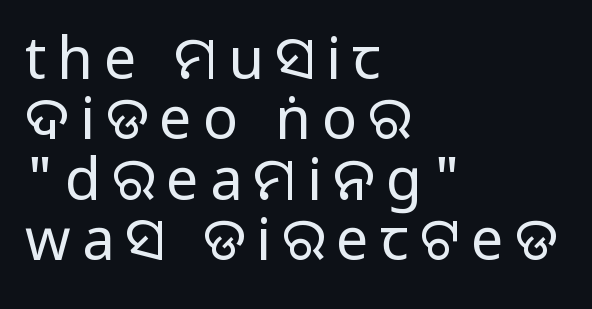
The image shows 58 px regular-weight sans-serif type, upright; set left-aligned, tight line spacing (1.04x), not underlined; low stroke contrast and a large x-height.
